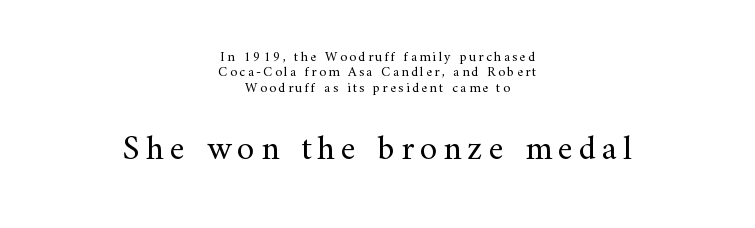
The image shows 35 px regular-weight serif type, upright; set centered, tight line spacing (1.1x), not underlined; the second (bottom) block is 2.5x larger; medium stroke contrast and a small x-height.
